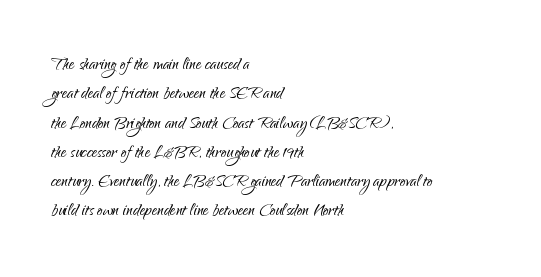
The image shows 22 px text type; set left-aligned, normal line spacing (1.33x), normal letter spacing, not underlined.
